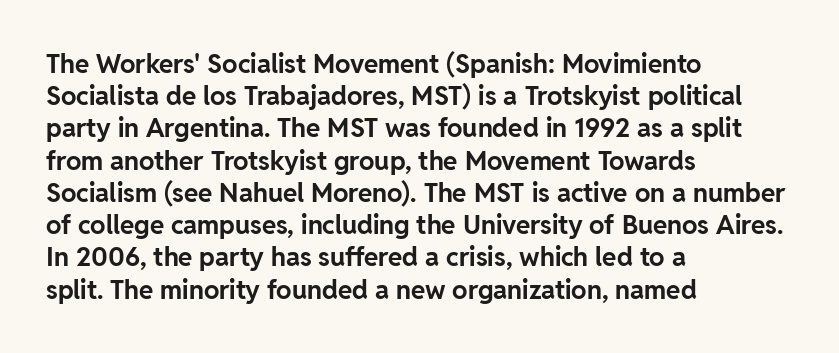
{"italic": "no", "bold": "yes", "underline": "no", "align": "left", "line_spacing_ratio": 1.24, "letter_spacing": "normal", "letter_spacing_em": 0.0, "glyph_px": 26}
